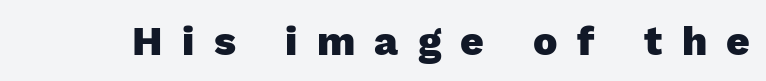
{"serif": "no", "italic": "no", "bold": "yes", "weight": "heavy", "width": "normal", "stroke_contrast": "low", "x_height": "medium", "monospaced": "no", "underline": "no", "letter_spacing": "wide", "letter_spacing_em": 0.47, "glyph_px": 41}
